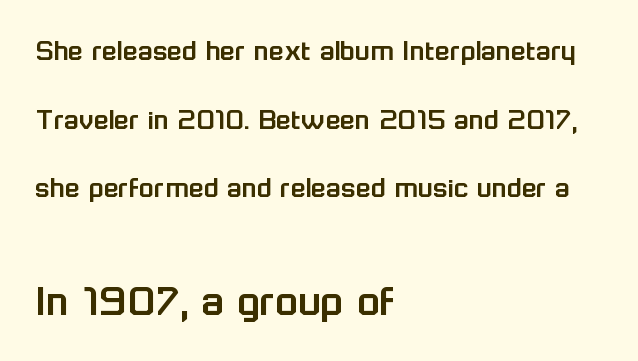
Q: Is the text italic (slanted)? A: No, it is upright.
Q: Is the typeface a serif or a sans-serif typeface? A: Sans-serif.
Q: Is the text underlined? A: No.
Q: How is the paragraph aligned? A: Left-aligned.
Q: Is the spacing between letters normal or unusually wide? A: Normal.
Q: Is the spacing between lines tight, normal or loose? A: Loose.
Q: Which block of text is set in a larger size, the first (top) or the second (bottom)? A: The second (bottom) one.
Q: Width (condensed, normal, or wide)? A: Normal.
Q: Stroke contrast? A: Low.
Q: x-height? A: Medium.
Q: Monospaced? A: No.
